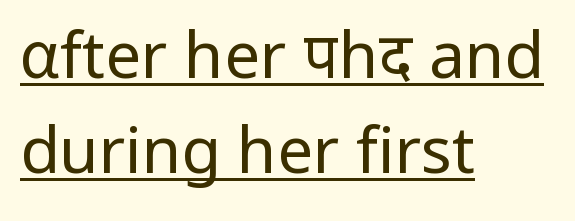
Q: Is the text bold? A: No.
Q: Is the text italic (slanted)? A: No, it is upright.
Q: Is the typeface a serif or a sans-serif typeface? A: Sans-serif.
Q: Is the text underlined? A: Yes.
Q: How is the paragraph aligned? A: Left-aligned.
Q: Is the spacing between letters normal or unusually wide? A: Normal.
Q: Is the spacing between lines tight, normal or loose? A: Normal.
Q: Width (condensed, normal, or wide)? A: Normal.
Q: Stroke contrast? A: Low.
Q: x-height? A: Medium.
Q: Monospaced? A: No.
